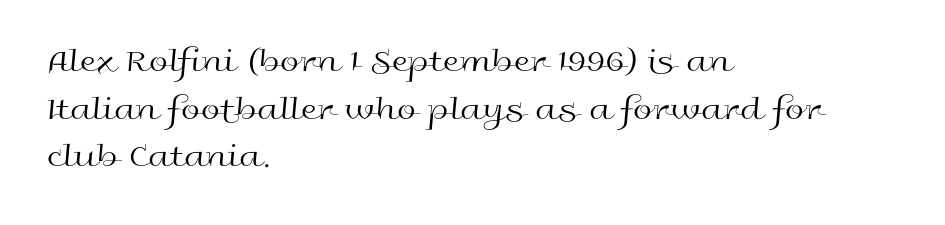
Q: Is the text bold? A: No.
Q: Is the text italic (slanted)? A: No, it is upright.
Q: Is the typeface a serif or a sans-serif typeface? A: Sans-serif.
Q: Is the text underlined? A: No.
Q: How is the paragraph aligned? A: Left-aligned.
Q: Is the spacing between letters normal or unusually wide? A: Normal.
Q: Is the spacing between lines tight, normal or loose? A: Normal.
Q: Width (condensed, normal, or wide)? A: Wide.
Q: x-height? A: Medium.
Q: Monospaced? A: No.
